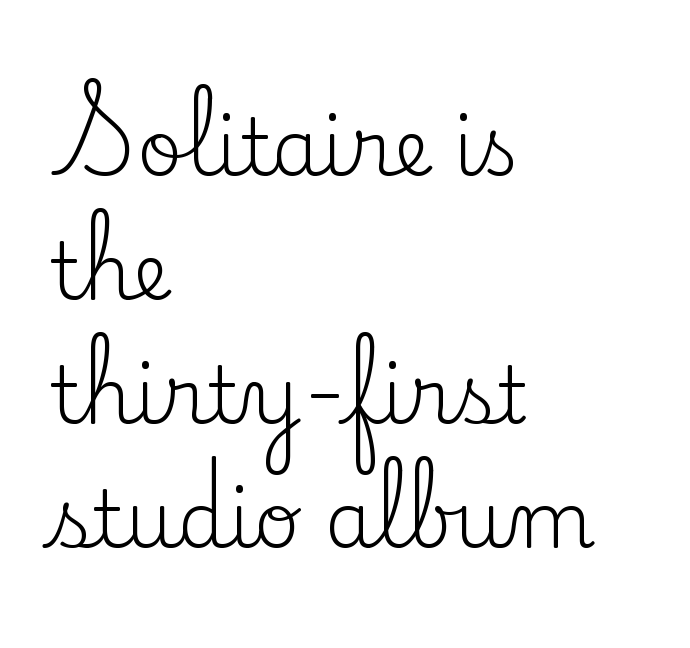
{"italic": "no", "bold": "no", "weight": "regular", "width": "normal", "stroke_contrast": "low", "x_height": "small", "monospaced": "no", "underline": "no", "align": "left", "line_spacing": "normal", "line_spacing_ratio": 1.57, "letter_spacing": "normal", "letter_spacing_em": 0.0, "glyph_px": 79}
